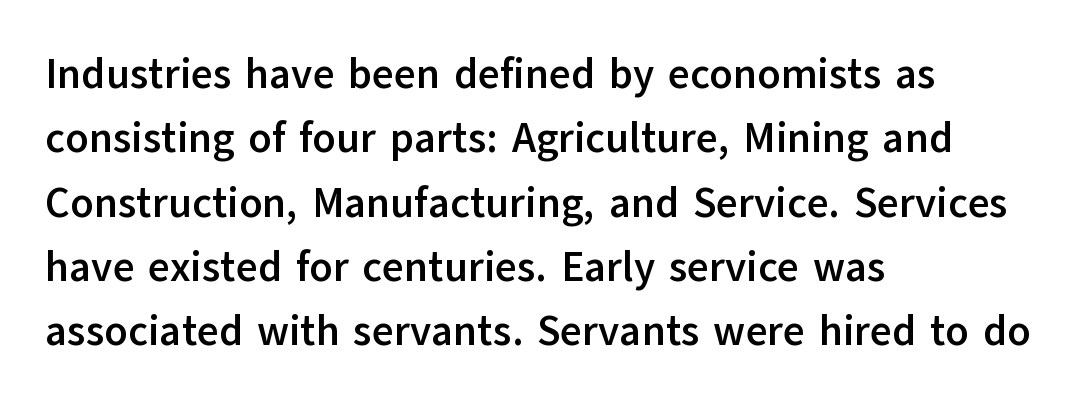
The typesetter chose a ragged-right arrangement here. What stands out about the letter spacing? Nothing — it is the standard amount. The passage shown is typed in a proportional face where columns would drift. Every stem runs plumb, perpendicular to the baseline. The space beneath each line is pristine and unruled. The face used here has the dense, thick strokes of a bold.
